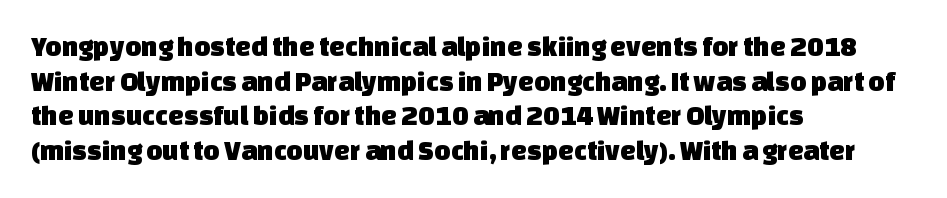
Spacing verdict: proportional, widths tailored to each character. Short note: letters normally spaced. The typeface chosen for these lines omits serifs. Leftover space on each line is placed entirely after the last word. Underlining? Definitely not there.
